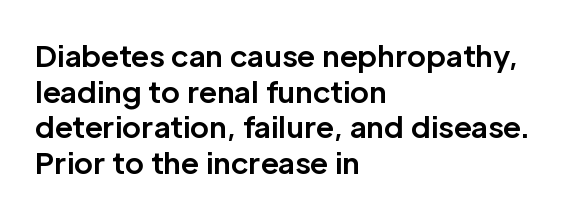
The image shows 29 px bold sans-serif type, upright; set left-aligned, line spacing 1.23x, normal letter spacing, not underlined; low stroke contrast and a medium x-height.
